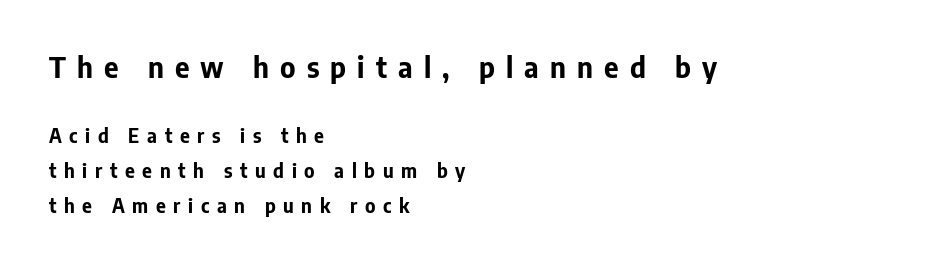
Q: Is the text bold? A: Yes.
Q: Is the text italic (slanted)? A: No, it is upright.
Q: Is the typeface a serif or a sans-serif typeface? A: Sans-serif.
Q: Is the text underlined? A: No.
Q: How is the paragraph aligned? A: Left-aligned.
Q: Is the spacing between letters normal or unusually wide? A: Unusually wide.
Q: Which block of text is set in a larger size, the first (top) or the second (bottom)? A: The first (top) one.
Q: Width (condensed, normal, or wide)? A: Normal.
Q: Stroke contrast? A: Low.
Q: x-height? A: Medium.
Q: Monospaced? A: No.
